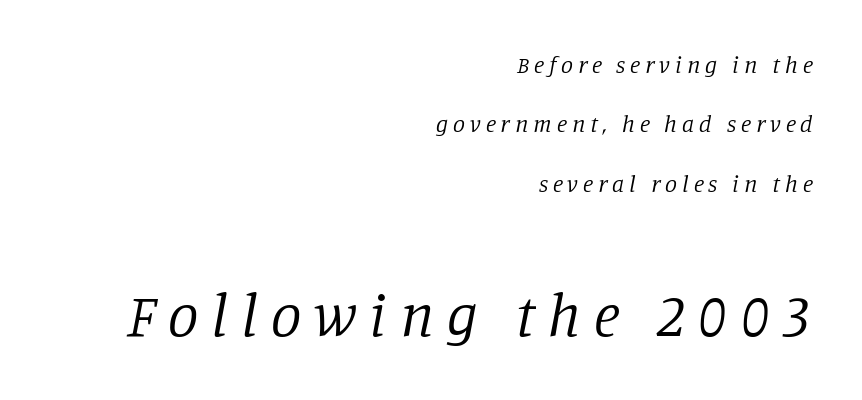
The image shows 61 px regular-weight serif type, italic (leaning right); set right-aligned, loose line spacing (2.47x), unusually wide letter spacing (+0.21 em), not underlined; the second (bottom) block is 2.54x larger; low stroke contrast and a large x-height.
